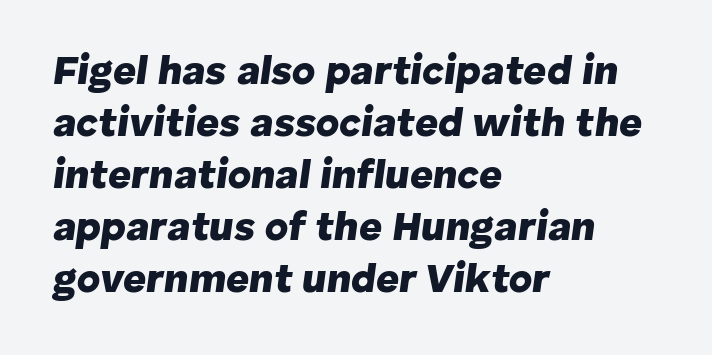
The leading is moderate, giving the passage an even texture. Compared with an ordinary text face, these strokes are far heavier — a full bold. The rendering applies a slant to the glyphs. Short and long lines alike share a common starting point at left.
